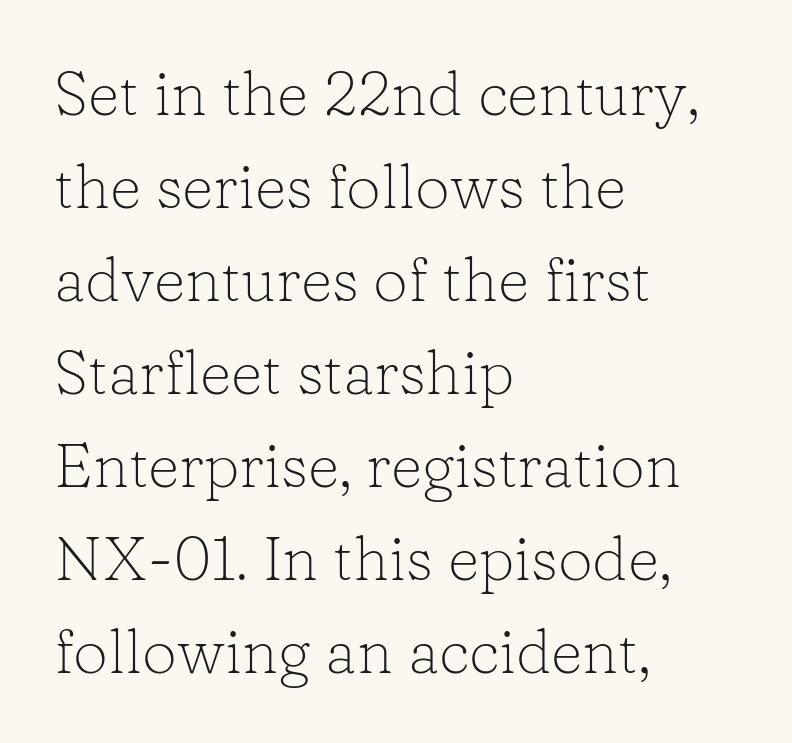
Q: Is the text bold? A: No.
Q: Is the text italic (slanted)? A: No, it is upright.
Q: Is the typeface a serif or a sans-serif typeface? A: Serif.
Q: Is the text underlined? A: No.
Q: How is the paragraph aligned? A: Left-aligned.
Q: Is the spacing between letters normal or unusually wide? A: Normal.
Q: Is the spacing between lines tight, normal or loose? A: Normal.
Q: Width (condensed, normal, or wide)? A: Normal.
Q: Stroke contrast? A: Low.
Q: x-height? A: Medium.
Q: Monospaced? A: No.
